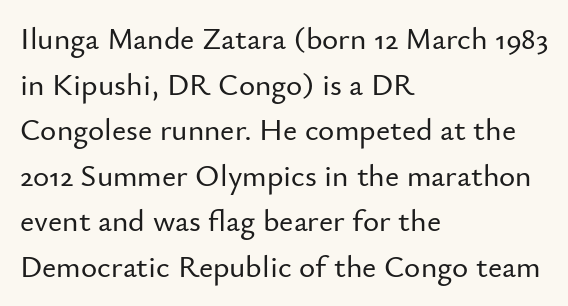
Notice how the stems are strictly vertical — no italics here. Visually the block forms a straight wall on the left and a jagged coastline on the right. Check the space under the baseline: it is left empty. Tracking value appears to be zero — textbook default spacing.
